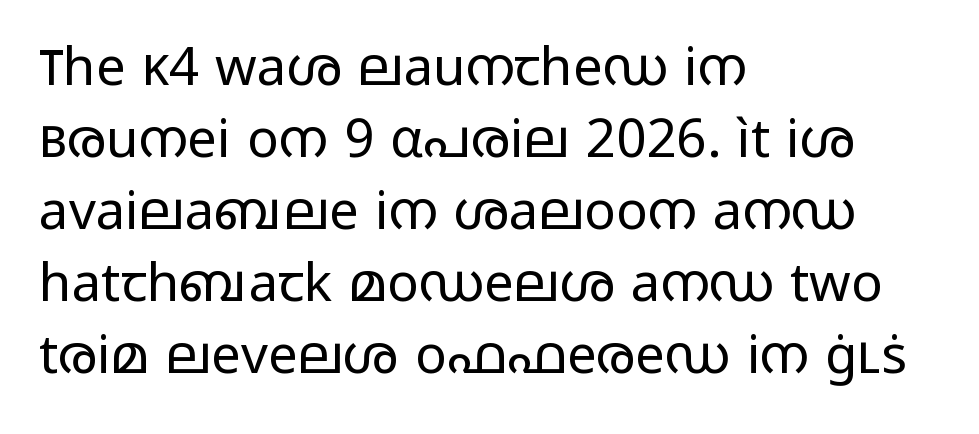
Rendered with straight, roman letterforms. Glance below the letters and you will spot only blank space. Evenly set lines give the paragraph a standard silhouette. Think of a printed novel: that variable character pitch is what you see here.
